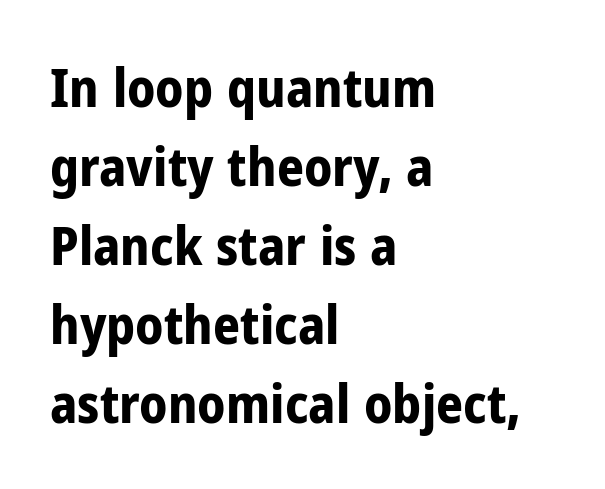
The image shows 53 px bold, condensed sans-serif type, upright; set left-aligned, normal line spacing (1.49x), normal letter spacing, not underlined; low stroke contrast and a medium x-height.
